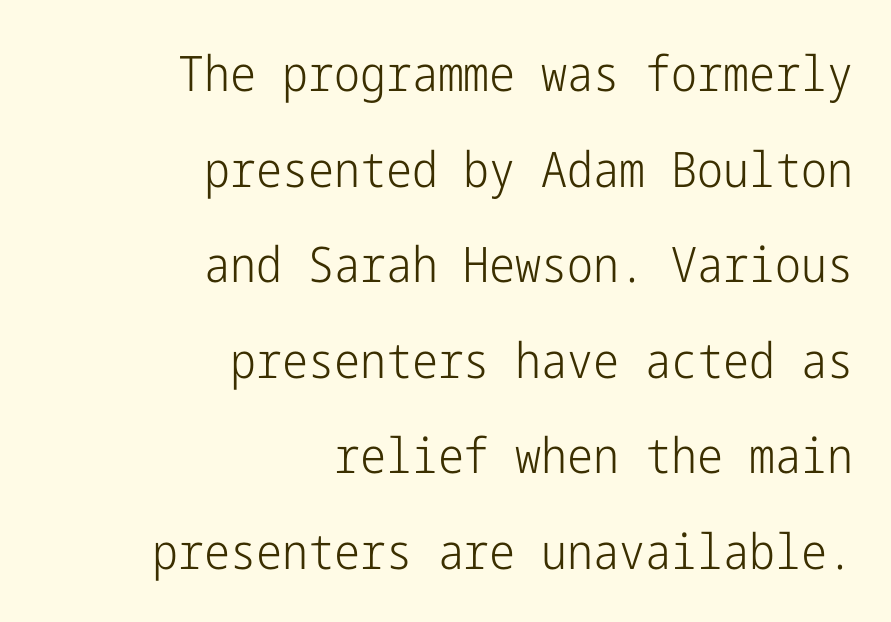
Q: Is the text bold? A: No.
Q: Is the text italic (slanted)? A: No, it is upright.
Q: Is the typeface a serif or a sans-serif typeface? A: Sans-serif.
Q: Is the text underlined? A: No.
Q: How is the paragraph aligned? A: Right-aligned.
Q: Is the spacing between letters normal or unusually wide? A: Normal.
Q: Is the spacing between lines tight, normal or loose? A: Loose.
Q: Width (condensed, normal, or wide)? A: Condensed.
Q: Stroke contrast? A: Low.
Q: x-height? A: Medium.
